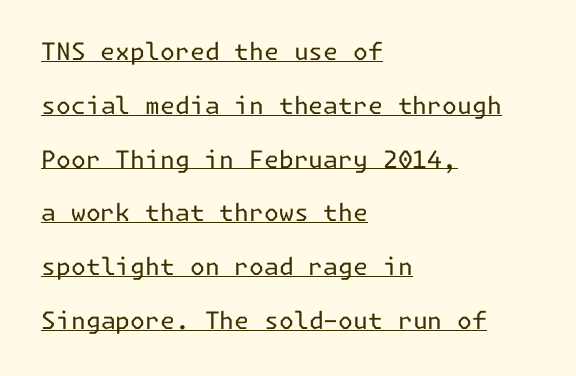
The image shows 24 px text type, upright; set left-aligned, loose line spacing (2.24x), normal letter spacing, underlined.
